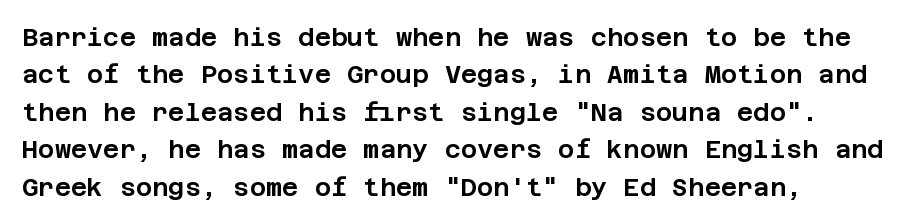
Designer's note — italics off, roman on. Any mark beneath the type? The region is blank. Horizontal bands of white between lines are of average thickness. Default kerning and tracking; the words read as compact shapes.
